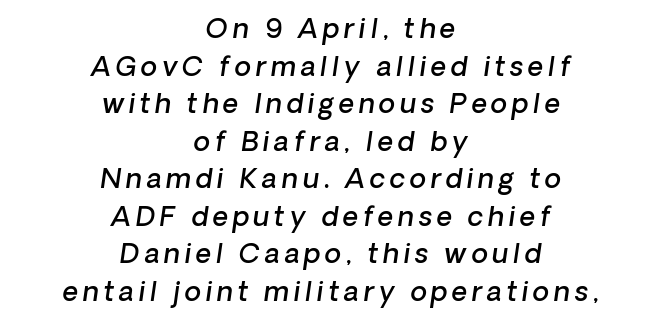
The image shows 27 px text type, italic (leaning right); set centered, normal line spacing (1.39x), not underlined.
